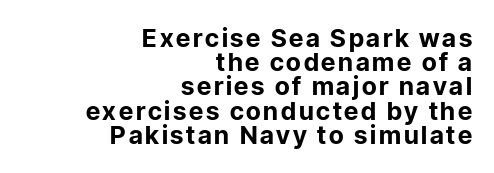
Leftover space on each line is placed entirely before the opening word. The strip under each line holds only bare page. Leading is clearly below the norm, producing a dense column. The rendering uses a bold face; every stroke is thick and dark.
